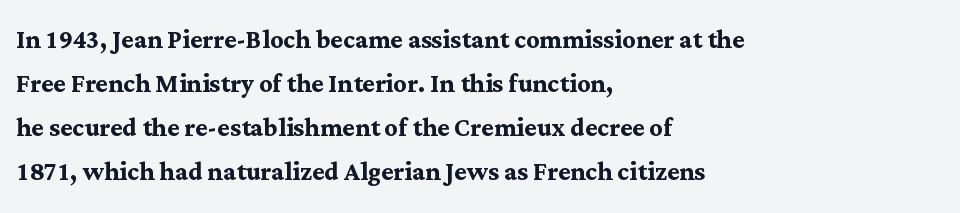
Compared with typical paragraphs, the rows here are spaced about the same. Stroke thickness is high; the sample reads as a true bold. Each letter keeps its own natural width here, so spacing adapts to shape. The space directly below the letters is spotless. This rendering employs a face with finishing strokes, i.e., a serif.
